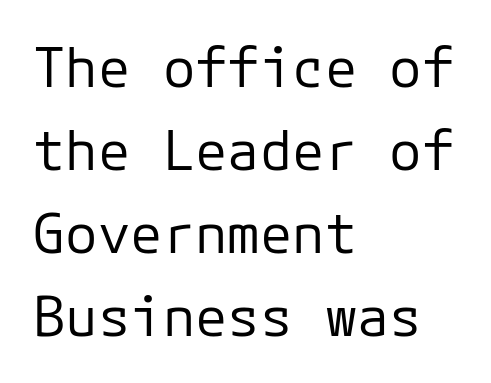
Underlining? Definitely not there. Each word holds together tightly as a unit, with standard inter-letter gaps. Tall strokes in this sample are plumb rather than angled. This sample has the even, mechanical cadence of fixed-width lettering.
